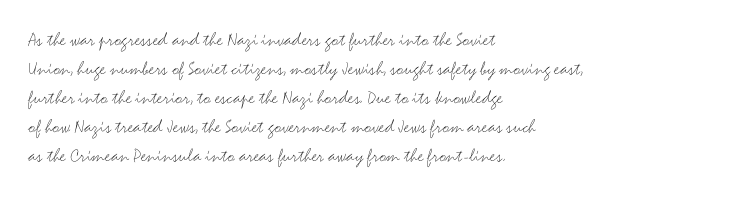
Beneath every word, the page is bare. Stems here are at most as thick as an everyday book face. This rendering leaves character spacing at its baseline value. The rendering uses a moderate line-height, typical for paragraphs.
